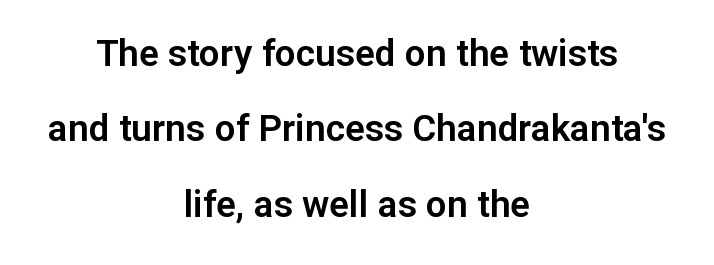
The image shows 37 px sans-serif type, upright; set centered, loose line spacing (2.04x), normal letter spacing, not underlined; low stroke contrast and a medium x-height.
